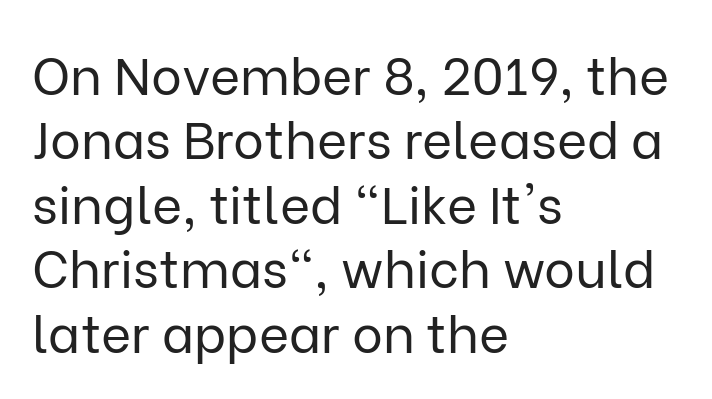
Q: Is the text bold? A: No.
Q: Is the text italic (slanted)? A: No, it is upright.
Q: Is the typeface a serif or a sans-serif typeface? A: Sans-serif.
Q: Is the text underlined? A: No.
Q: How is the paragraph aligned? A: Left-aligned.
Q: Is the spacing between letters normal or unusually wide? A: Normal.
Q: Width (condensed, normal, or wide)? A: Normal.
Q: Stroke contrast? A: Low.
Q: x-height? A: Medium.
Q: Monospaced? A: No.
